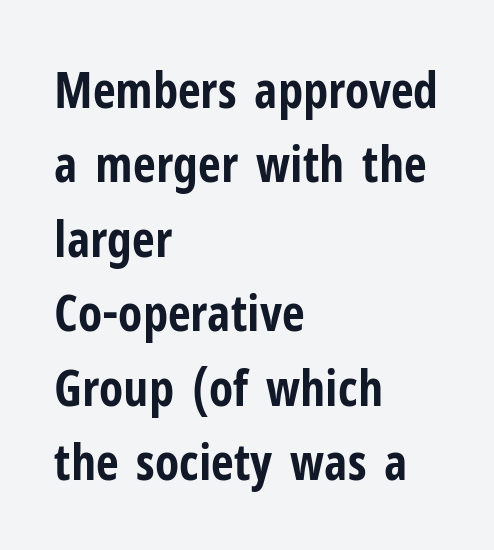
{"serif": "no", "italic": "no", "bold": "yes", "weight": "bold", "width": "condensed", "stroke_contrast": "low", "x_height": "medium", "monospaced": "no", "underline": "no", "align": "left", "line_spacing": "normal", "line_spacing_ratio": 1.49, "letter_spacing": "normal", "letter_spacing_em": 0.0, "glyph_px": 50}
